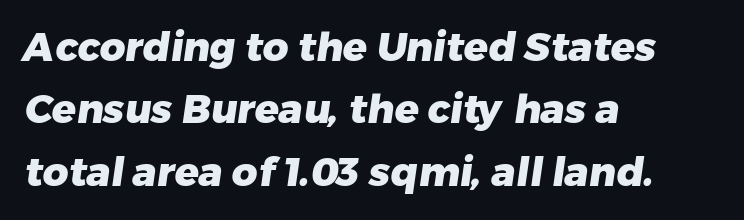
Q: Is the text bold? A: Yes.
Q: Is the typeface a serif or a sans-serif typeface? A: Sans-serif.
Q: Is the text underlined? A: No.
Q: How is the paragraph aligned? A: Left-aligned.
Q: Is the spacing between letters normal or unusually wide? A: Normal.
Q: Is the spacing between lines tight, normal or loose? A: Normal.
Q: Width (condensed, normal, or wide)? A: Normal.
Q: Stroke contrast? A: Low.
Q: x-height? A: Medium.
Q: Monospaced? A: No.
